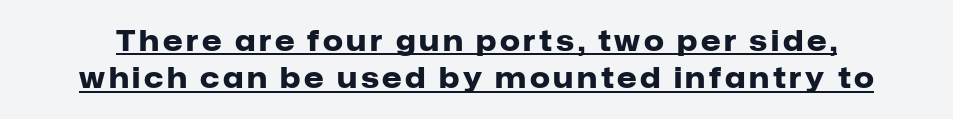
{"serif": "no", "italic": "no", "bold": "yes", "weight": "heavy", "width": "normal", "stroke_contrast": "low", "x_height": "medium", "monospaced": "no", "underline": "yes", "line_spacing": "normal", "line_spacing_ratio": 1.33, "glyph_px": 28}
